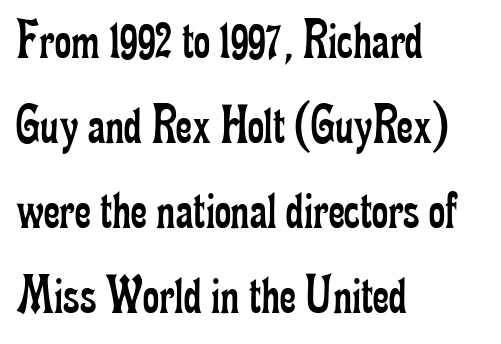
Ascenders rise straight up at ninety degrees. Unbolded letterforms with no extra heft. The strip under each line holds only bare page. The type is set solid horizontally, with unmodified tracking. These lines are composed in type with serifs.
